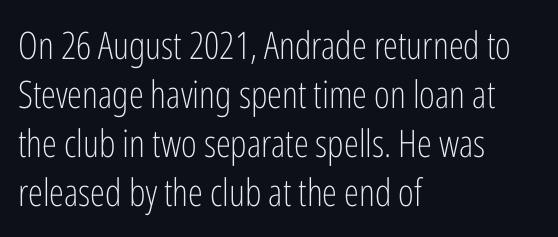
The image shows 38 px light, condensed sans-serif type, upright; set left-aligned, normal line spacing (1.29x), normal letter spacing, not underlined; low stroke contrast and a medium x-height.
